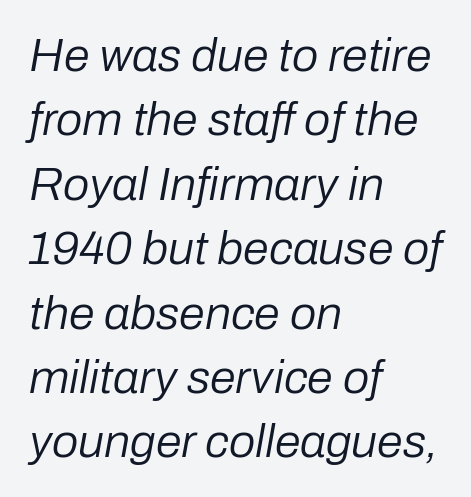
Q: Is the text bold? A: No.
Q: Is the text italic (slanted)? A: Yes, it leans right by about 10 degrees.
Q: Is the text underlined? A: No.
Q: How is the paragraph aligned? A: Left-aligned.
Q: Is the spacing between letters normal or unusually wide? A: Normal.
Q: Is the spacing between lines tight, normal or loose? A: Normal.
Q: Width (condensed, normal, or wide)? A: Normal.
Q: Stroke contrast? A: Low.
Q: x-height? A: Medium.
Q: Monospaced? A: No.
